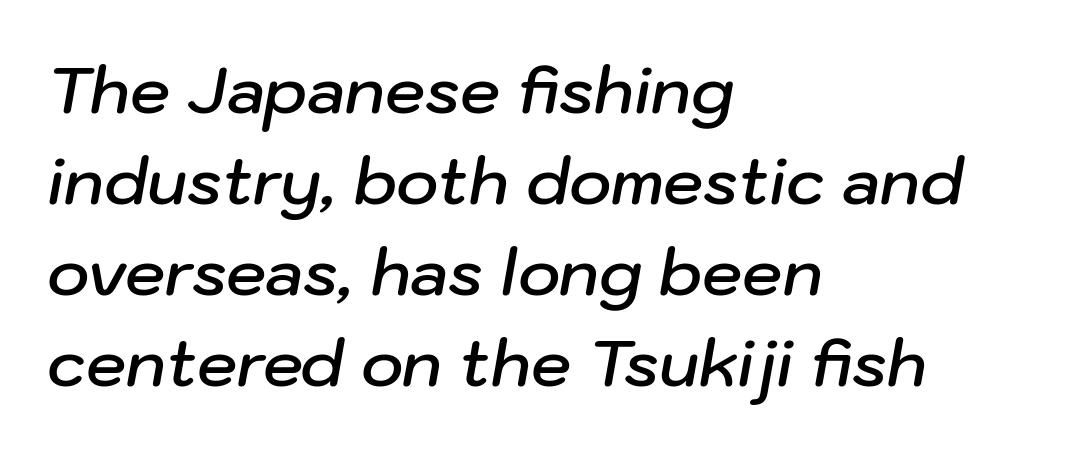
Q: Is the text bold? A: Semi-bold.
Q: Is the text italic (slanted)? A: Yes, it leans right by about 10 degrees.
Q: Is the text underlined? A: No.
Q: How is the paragraph aligned? A: Left-aligned.
Q: Is the spacing between letters normal or unusually wide? A: Normal.
Q: Is the spacing between lines tight, normal or loose? A: Normal.
Q: Width (condensed, normal, or wide)? A: Normal.
Q: Stroke contrast? A: Low.
Q: x-height? A: Medium.
Q: Monospaced? A: No.
